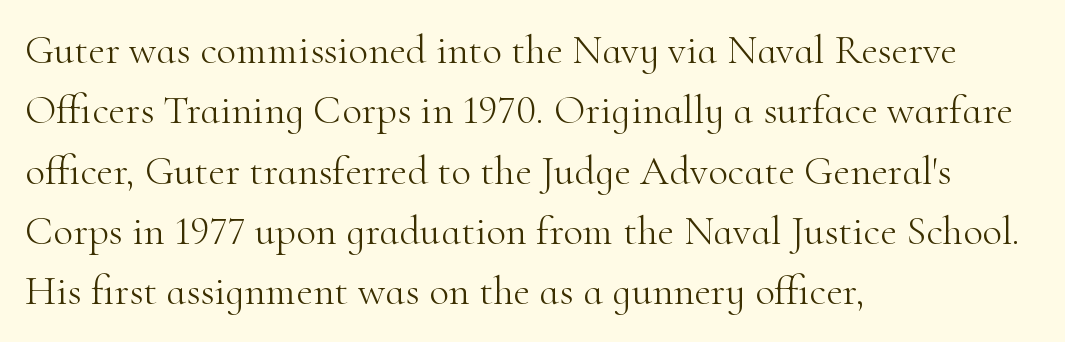
Q: Is the text bold? A: No.
Q: Is the text italic (slanted)? A: No, it is upright.
Q: Is the typeface a serif or a sans-serif typeface? A: Serif.
Q: Is the text underlined? A: No.
Q: How is the paragraph aligned? A: Left-aligned.
Q: Is the spacing between letters normal or unusually wide? A: Normal.
Q: Is the spacing between lines tight, normal or loose? A: Normal.
Q: Width (condensed, normal, or wide)? A: Normal.
Q: Stroke contrast? A: High.
Q: x-height? A: Small.
Q: Monospaced? A: No.
